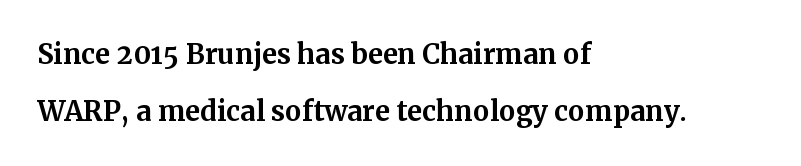
The image shows 27 px bold type, upright; set left-aligned, loose line spacing (2.1x), normal letter spacing, not underlined.
